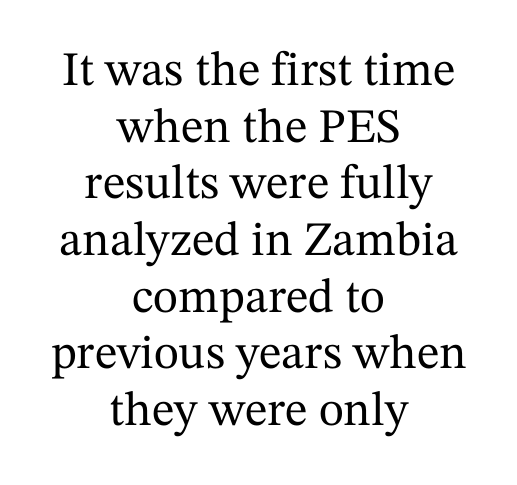
Standard letterfit; no display-style spreading of the glyphs. Alignment: centered. The lettering holds an erect, upright posture throughout. A typesetter would call this proportional, since set widths differ per character. The glyphs are unaccompanied by any horizontal stroke below them.
